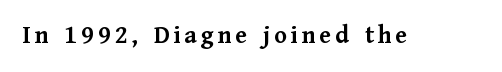
{"italic": "no", "bold": "yes", "underline": "no", "glyph_px": 26}
